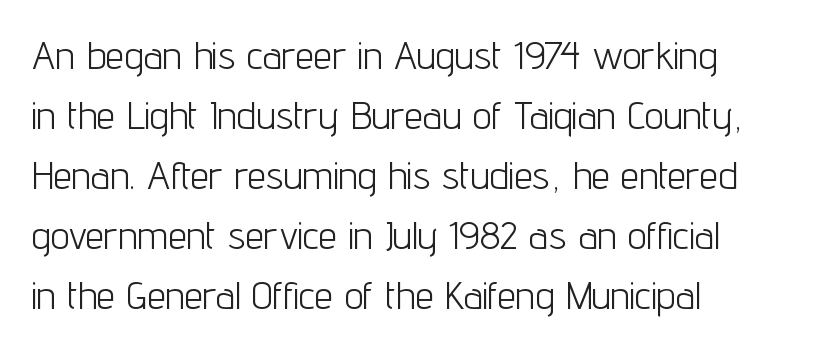
The lines in this sample share a left origin and differ only in where they stop. Compared with typical paragraphs, the rows here are spaced about the same. The rendering uses natural spacing where letterforms have individual widths. Is this a sans? Yes — the strokes have no serifs. Tracking value appears to be zero — textbook default spacing.
